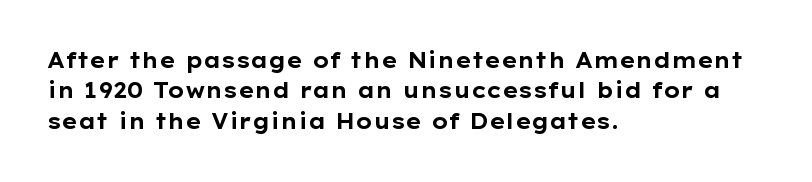
The image shows 21 px bold type, upright; set left-aligned, normal line spacing (1.45x), normal letter spacing, not underlined.
